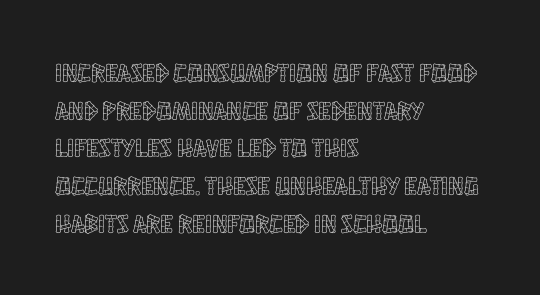
Which margin do the lines hug? The left one — the right edge is uneven. This sample uses plain, unmodified letter spacing. Glance below the letters and you will spot only blank space. Baseline-to-baseline distance is the conventional proportion of letter height.
